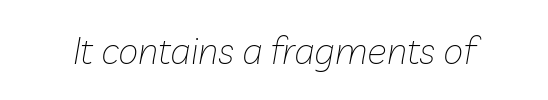
Q: Is the text bold? A: No.
Q: Is the text italic (slanted)? A: Yes, it leans right by about 10 degrees.
Q: Is the text underlined? A: No.
Q: Is the spacing between letters normal or unusually wide? A: Normal.
Q: Width (condensed, normal, or wide)? A: Normal.
Q: Stroke contrast? A: Low.
Q: x-height? A: Medium.
Q: Monospaced? A: No.
